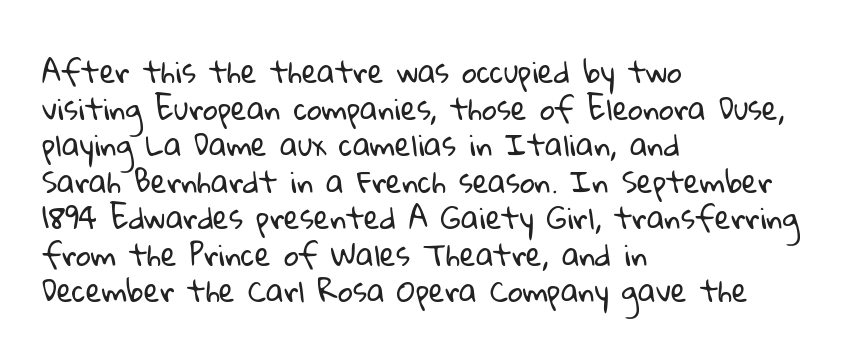
Q: Is the text bold? A: No.
Q: Is the typeface a serif or a sans-serif typeface? A: Sans-serif.
Q: Is the text underlined? A: No.
Q: How is the paragraph aligned? A: Left-aligned.
Q: Is the spacing between letters normal or unusually wide? A: Normal.
Q: Is the spacing between lines tight, normal or loose? A: Normal.
Q: Width (condensed, normal, or wide)? A: Normal.
Q: Stroke contrast? A: Low.
Q: x-height? A: Medium.
Q: Monospaced? A: No.
